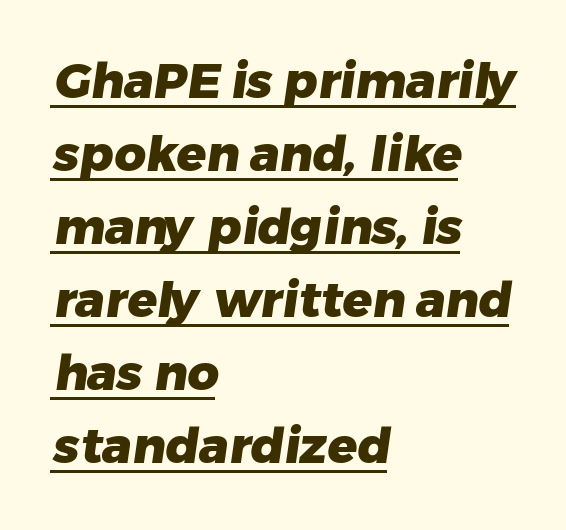
{"serif": "no", "bold": "yes", "weight": "heavy", "width": "normal", "stroke_contrast": "low", "x_height": "medium", "monospaced": "no", "underline": "yes", "align": "left", "line_spacing": "normal", "line_spacing_ratio": 1.49, "letter_spacing": "normal", "letter_spacing_em": 0.0, "glyph_px": 49}
